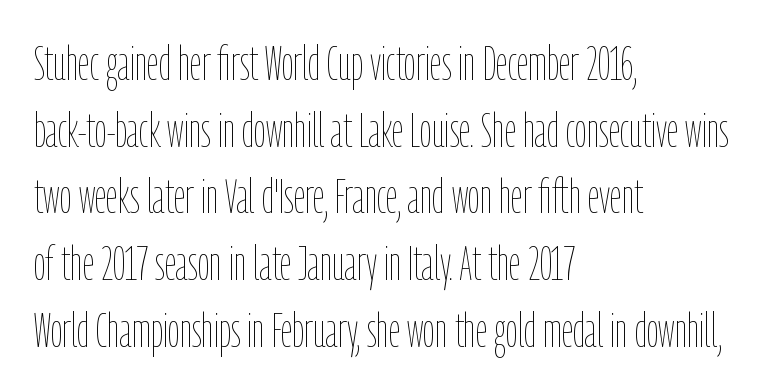
Q: Is the text bold? A: No.
Q: Is the text italic (slanted)? A: No, it is upright.
Q: Is the text underlined? A: No.
Q: How is the paragraph aligned? A: Left-aligned.
Q: Is the spacing between letters normal or unusually wide? A: Normal.
Q: Is the spacing between lines tight, normal or loose? A: Normal.
Q: Width (condensed, normal, or wide)? A: Condensed.
Q: Stroke contrast? A: Low.
Q: x-height? A: Medium.
Q: Monospaced? A: No.
